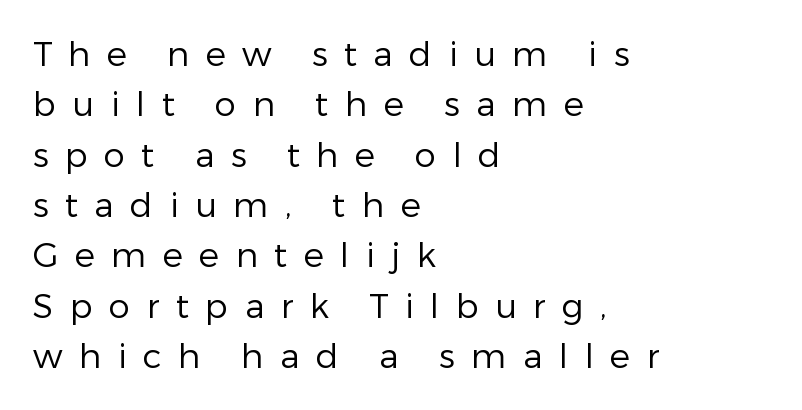
Q: Is the text bold? A: No.
Q: Is the text italic (slanted)? A: No, it is upright.
Q: Is the typeface a serif or a sans-serif typeface? A: Sans-serif.
Q: Is the text underlined? A: No.
Q: How is the paragraph aligned? A: Left-aligned.
Q: Is the spacing between letters normal or unusually wide? A: Unusually wide.
Q: Is the spacing between lines tight, normal or loose? A: Normal.
Q: Width (condensed, normal, or wide)? A: Normal.
Q: Stroke contrast? A: Low.
Q: x-height? A: Medium.
Q: Monospaced? A: No.
